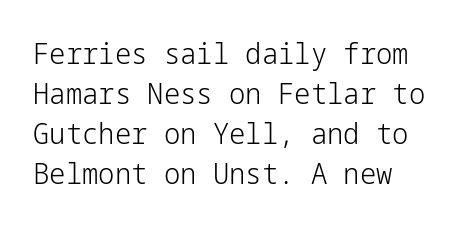
{"serif": "no", "italic": "no", "bold": "no", "weight": "light", "width": "normal", "stroke_contrast": "low", "x_height": "medium", "underline": "no", "align": "left", "line_spacing": "normal", "line_spacing_ratio": 1.38, "letter_spacing": "normal", "letter_spacing_em": 0.0, "glyph_px": 29}
